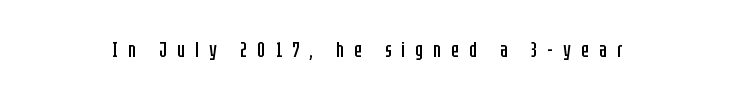
The foot of each line stays bare and open. This is not heavy type; no bold has been used. You could only call the tracking loose — the letters float apart. The lettering stays uniformly vertical, giving the passage a roman look.
